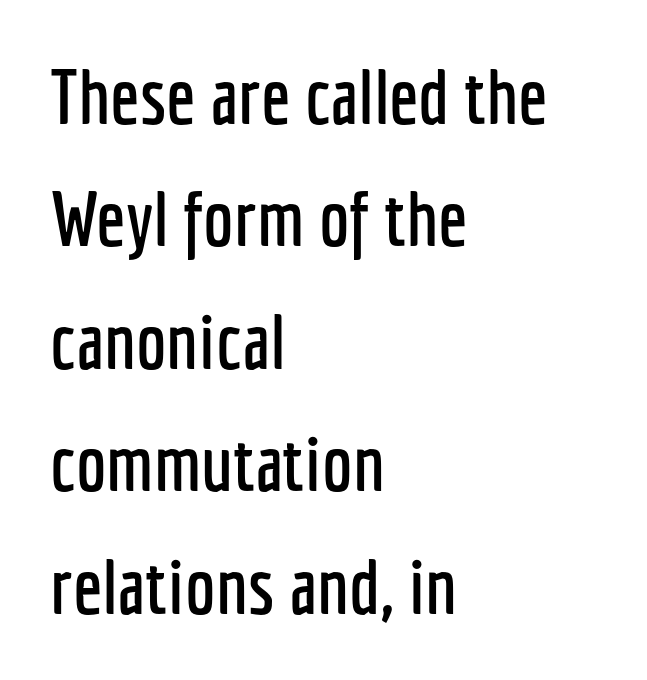
Q: Is the text italic (slanted)? A: No, it is upright.
Q: Is the typeface a serif or a sans-serif typeface? A: Sans-serif.
Q: Is the text underlined? A: No.
Q: How is the paragraph aligned? A: Left-aligned.
Q: Is the spacing between letters normal or unusually wide? A: Normal.
Q: Is the spacing between lines tight, normal or loose? A: Normal.
Q: Width (condensed, normal, or wide)? A: Condensed.
Q: Stroke contrast? A: Low.
Q: x-height? A: Medium.
Q: Monospaced? A: No.
